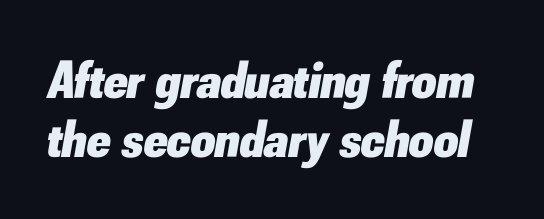
Look at the tracking — it's just the regular setting, nothing added. The strokes are fattened all the way to bold. Descender tails drop into unmarked territory. Is this a fixed-width face? No — the glyphs have proportional, varying widths. Is there much room between lines? No — they nearly touch. Style check: oblique.
